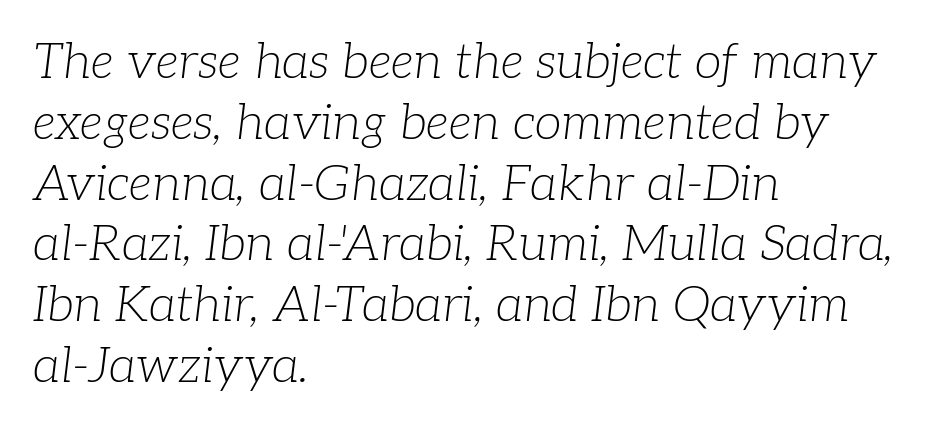
{"serif": "yes", "italic": "yes", "lean": "right", "slant_degrees": 7, "bold": "no", "weight": "light", "width": "normal", "stroke_contrast": "low", "x_height": "medium", "monospaced": "no", "underline": "no", "align": "left", "line_spacing_ratio": 1.24, "letter_spacing": "normal", "letter_spacing_em": 0.0, "glyph_px": 49}
